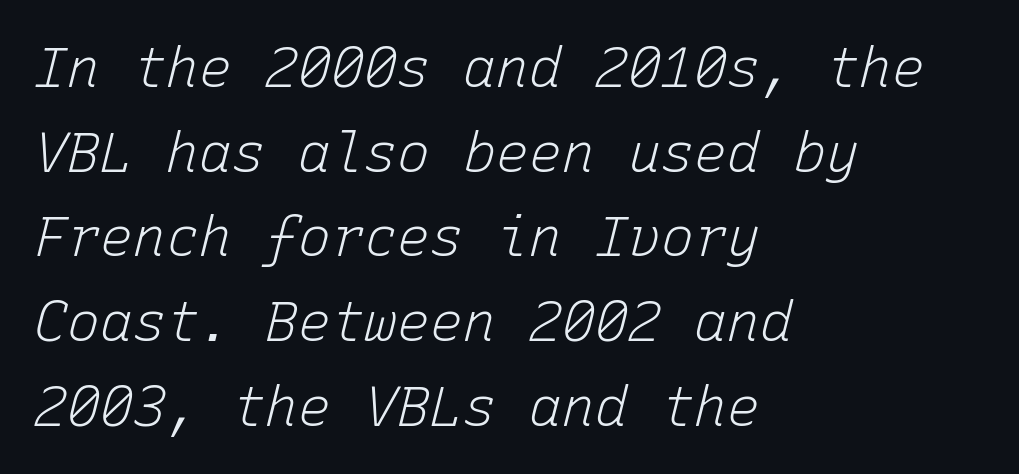
The image shows 55 px light type, italic (leaning right), monospaced; set left-aligned, normal line spacing (1.54x), normal letter spacing, not underlined; low stroke contrast and a medium x-height.
